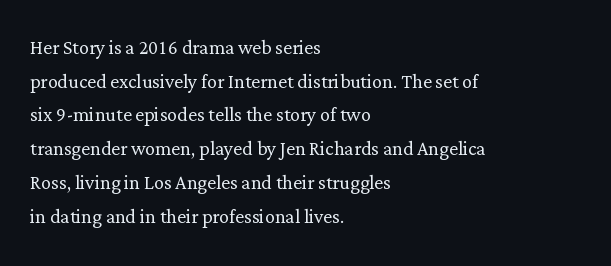
Honestly, there is no underline to notice here at all. When letters stand straight like this, we call the style roman or upright. The passage shown stacks its lines at a standard gap. Horizontal alignment here is leftward, the default for most running prose. Ink coverage per letter is moderate at most.
